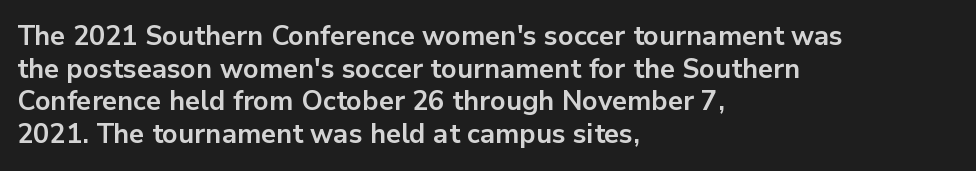
The image shows 27 px bold type, upright; set left-aligned, line spacing 1.21x, normal letter spacing, not underlined.
